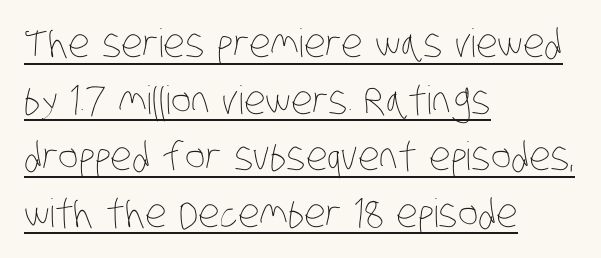
{"bold": "no", "weight": "thin", "width": "condensed", "stroke_contrast": "low", "x_height": "large", "monospaced": "no", "underline": "yes", "align": "left", "line_spacing": "normal", "line_spacing_ratio": 1.45, "letter_spacing": "normal", "letter_spacing_em": 0.0, "glyph_px": 39}
